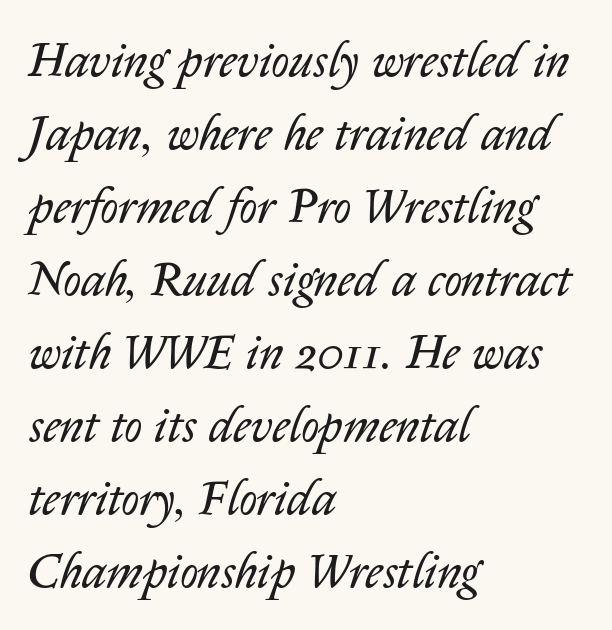
Q: Is the text bold? A: No.
Q: Is the text italic (slanted)? A: Yes, it leans right by about 14 degrees.
Q: Is the text underlined? A: No.
Q: How is the paragraph aligned? A: Left-aligned.
Q: Is the spacing between letters normal or unusually wide? A: Normal.
Q: Is the spacing between lines tight, normal or loose? A: Normal.
Q: Width (condensed, normal, or wide)? A: Normal.
Q: Stroke contrast? A: Low.
Q: x-height? A: Medium.
Q: Monospaced? A: No.
